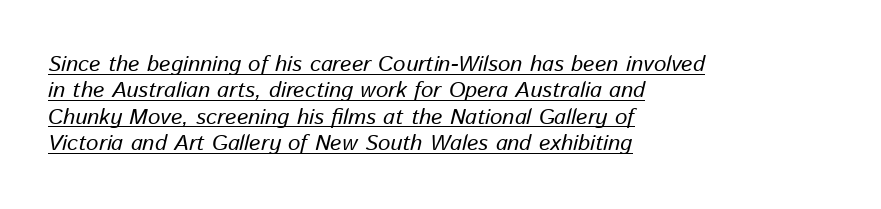
The specimen includes a rule beneath the text block's lines. This sample is left-justified, so line endings fall wherever the words run out. These lines were composed using italics. Between one letter and the next there's only the usual sliver of space.
